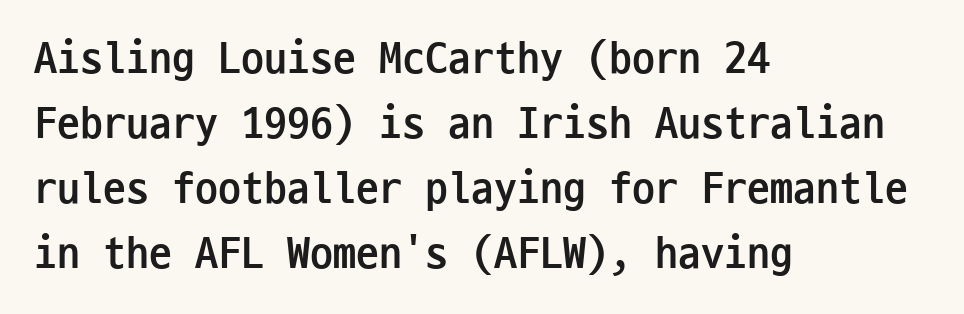
{"serif": "no", "italic": "no", "bold": "yes", "weight": "semibold", "width": "condensed", "stroke_contrast": "low", "x_height": "medium", "monospaced": "yes", "underline": "no", "align": "left", "line_spacing": "normal", "line_spacing_ratio": 1.41, "letter_spacing": "normal", "letter_spacing_em": 0.0, "glyph_px": 46}
